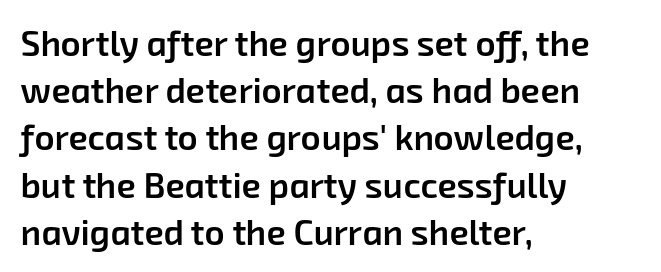
Q: Is the text bold? A: Semi-bold.
Q: Is the typeface a serif or a sans-serif typeface? A: Sans-serif.
Q: Is the text underlined? A: No.
Q: How is the paragraph aligned? A: Left-aligned.
Q: Is the spacing between letters normal or unusually wide? A: Normal.
Q: Is the spacing between lines tight, normal or loose? A: Normal.
Q: Width (condensed, normal, or wide)? A: Normal.
Q: Stroke contrast? A: Low.
Q: x-height? A: Medium.
Q: Monospaced? A: No.
